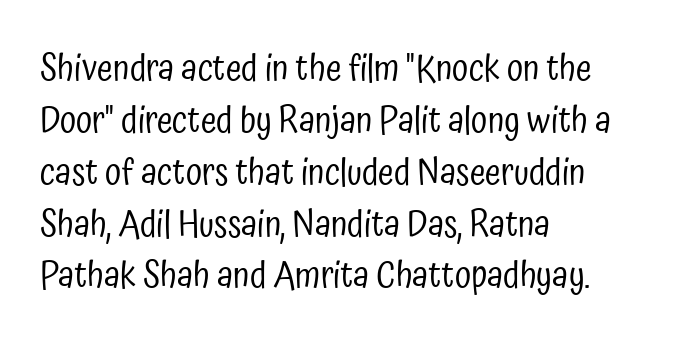
{"serif": "no", "italic": "no", "bold": "no", "weight": "regular", "width": "condensed", "stroke_contrast": "low", "x_height": "medium", "monospaced": "no", "underline": "no", "align": "left", "line_spacing": "normal", "line_spacing_ratio": 1.44, "letter_spacing": "normal", "letter_spacing_em": 0.0, "glyph_px": 36}
